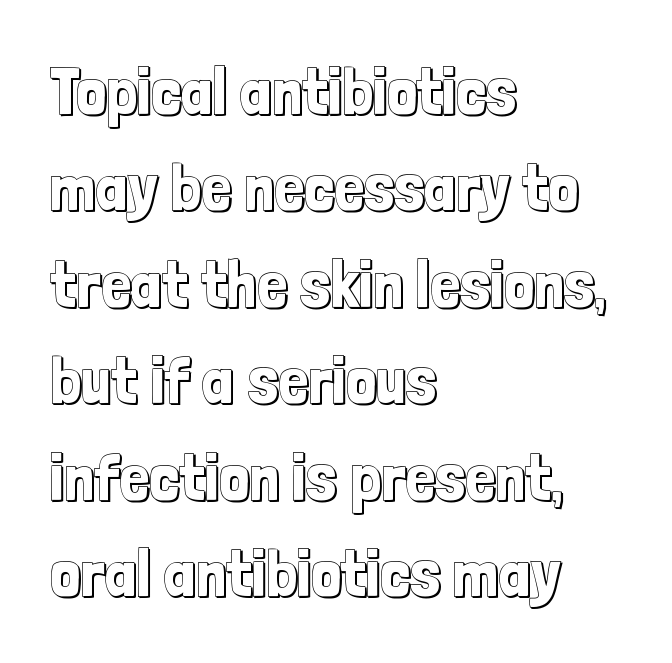
{"italic": "no", "width": "condensed", "x_height": "medium", "monospaced": "no", "underline": "no", "align": "left", "line_spacing": "normal", "line_spacing_ratio": 1.44, "letter_spacing": "normal", "letter_spacing_em": 0.0, "glyph_px": 67}
